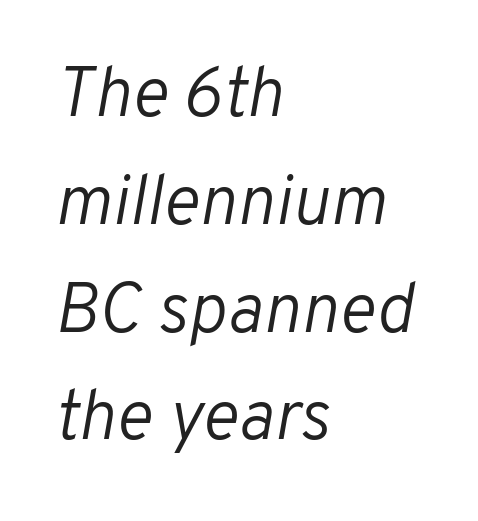
Q: Is the text bold? A: No.
Q: Is the text italic (slanted)? A: Yes, it leans right by about 10 degrees.
Q: Is the text underlined? A: No.
Q: How is the paragraph aligned? A: Left-aligned.
Q: Is the spacing between letters normal or unusually wide? A: Normal.
Q: Is the spacing between lines tight, normal or loose? A: Normal.
Q: Width (condensed, normal, or wide)? A: Normal.
Q: Stroke contrast? A: Low.
Q: x-height? A: Medium.
Q: Monospaced? A: No.
